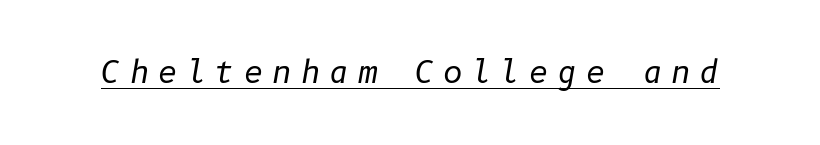
Q: Is the text bold? A: No.
Q: Is the text italic (slanted)? A: Yes, it leans right by about 10 degrees.
Q: Is the text underlined? A: Yes.
Q: Is the spacing between letters normal or unusually wide? A: Unusually wide.
Q: Width (condensed, normal, or wide)? A: Normal.
Q: Stroke contrast? A: Low.
Q: x-height? A: Medium.
